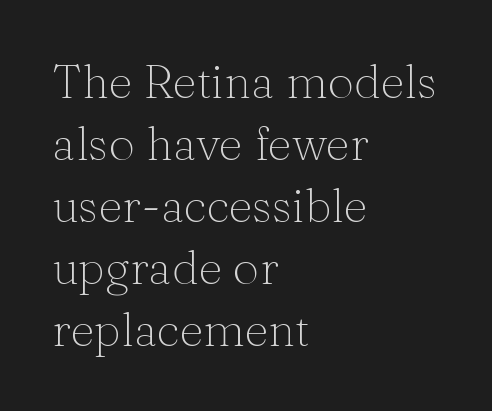
{"serif": "yes", "italic": "no", "bold": "no", "weight": "thin", "width": "normal", "stroke_contrast": "medium", "x_height": "medium", "monospaced": "no", "underline": "no", "align": "left", "line_spacing": "normal", "line_spacing_ratio": 1.32, "letter_spacing": "normal", "letter_spacing_em": 0.0, "glyph_px": 47}
